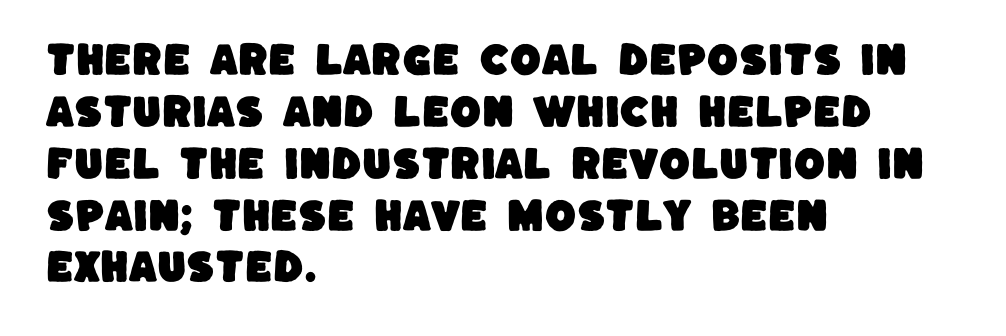
Varying glyph widths throughout — classic text-font behaviour. The gap between lines stays unmarked. I'd call this a sans setting — the letters go barefoot. Interline gaps are of average width in this sample. Inter-character spacing is left at the font's built-in metrics.
